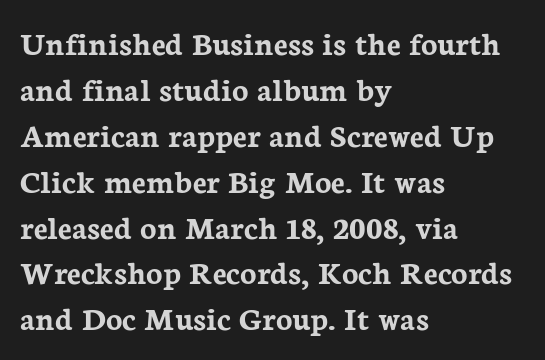
The image shows 34 px semibold serif type, upright; set left-aligned, normal line spacing (1.35x), normal letter spacing, not underlined; low stroke contrast and a medium x-height.
